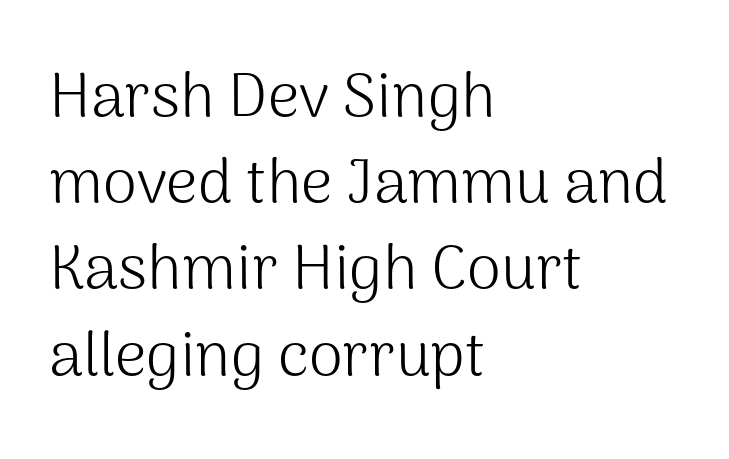
In terms of letterspacing, this is plain default setting. Character widths vary here, with narrow letters taking less room than wide ones. In terms of posture, this sample is upright. The specimen omits any rule beneath the text block's lines.
